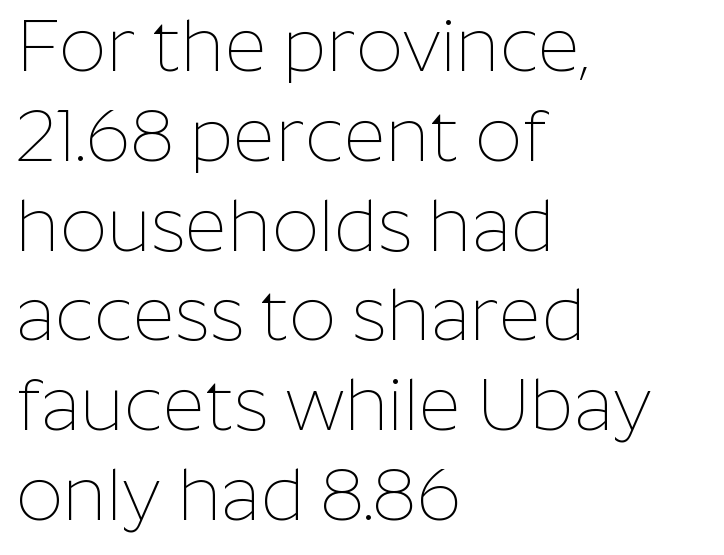
The area under the type is left untouched. Honestly, the letter spacing is just normal — you wouldn't notice it. Rendered with straight, roman letterforms. Character widths vary here, with narrow letters taking less room than wide ones. Weight: not bold — regular or lighter.
